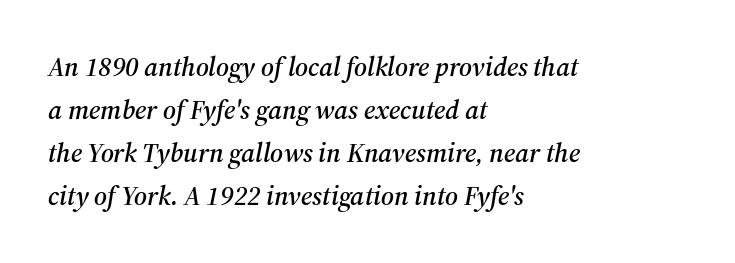
{"italic": "yes", "lean": "right", "slant_degrees": 12, "underline": "no", "align": "left", "line_spacing": "normal", "line_spacing_ratio": 1.59, "letter_spacing": "normal", "letter_spacing_em": 0.0, "glyph_px": 27}
